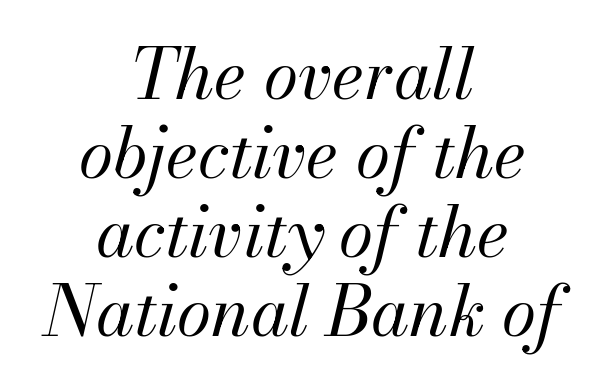
Q: Is the text bold? A: No.
Q: Is the text italic (slanted)? A: Yes, it leans right by about 13 degrees.
Q: Is the text underlined? A: No.
Q: How is the paragraph aligned? A: Centered.
Q: Is the spacing between letters normal or unusually wide? A: Normal.
Q: Is the spacing between lines tight, normal or loose? A: Tight.
Q: Width (condensed, normal, or wide)? A: Normal.
Q: Stroke contrast? A: Medium.
Q: x-height? A: Small.
Q: Monospaced? A: No.
